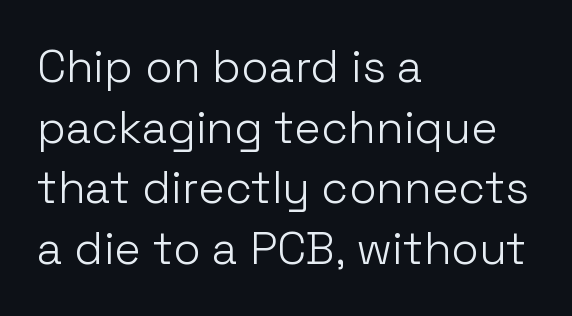
{"serif": "no", "italic": "no", "bold": "no", "weight": "light", "width": "normal", "stroke_contrast": "low", "x_height": "medium", "monospaced": "no", "underline": "no", "align": "left", "line_spacing": "normal", "line_spacing_ratio": 1.35, "letter_spacing": "normal", "letter_spacing_em": 0.0, "glyph_px": 45}
